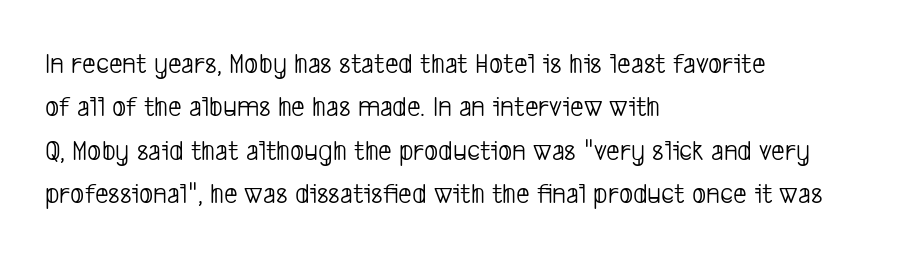
{"serif": "no", "bold": "no", "weight": "light", "width": "condensed", "stroke_contrast": "low", "x_height": "medium", "monospaced": "no", "underline": "no", "align": "left", "line_spacing": "normal", "line_spacing_ratio": 1.45, "letter_spacing": "normal", "letter_spacing_em": 0.0, "glyph_px": 30}
